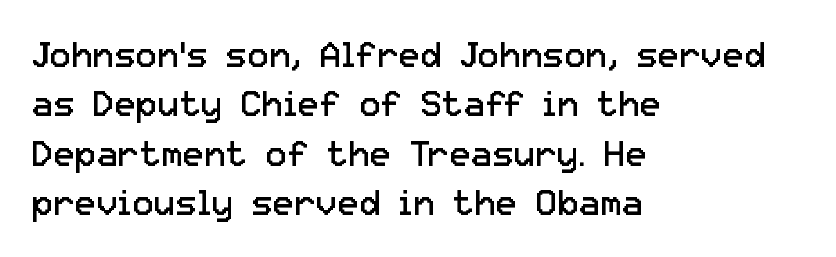
{"serif": "no", "italic": "no", "bold": "no", "weight": "regular", "width": "normal", "stroke_contrast": "low", "x_height": "medium", "monospaced": "no", "underline": "no", "align": "left", "line_spacing": "normal", "line_spacing_ratio": 1.37, "letter_spacing": "normal", "letter_spacing_em": 0.0, "glyph_px": 36}
